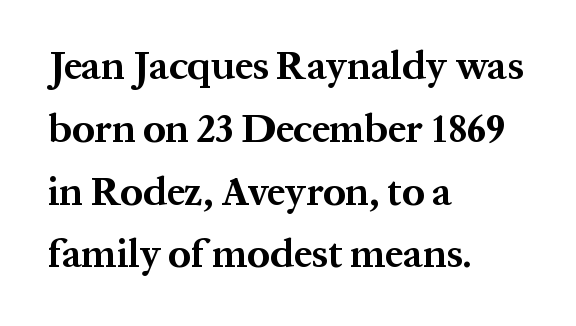
Q: Is the text bold? A: Yes.
Q: Is the text italic (slanted)? A: No, it is upright.
Q: Is the typeface a serif or a sans-serif typeface? A: Serif.
Q: Is the text underlined? A: No.
Q: How is the paragraph aligned? A: Left-aligned.
Q: Is the spacing between letters normal or unusually wide? A: Normal.
Q: Is the spacing between lines tight, normal or loose? A: Normal.
Q: Width (condensed, normal, or wide)? A: Normal.
Q: Stroke contrast? A: Medium.
Q: x-height? A: Medium.
Q: Monospaced? A: No.
